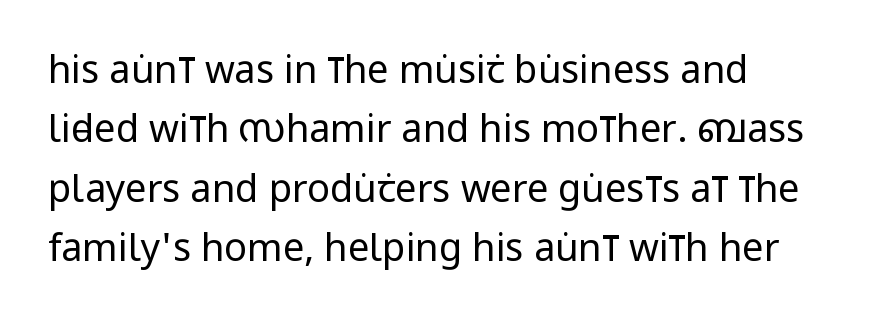
The image shows 38 px regular-weight, condensed sans-serif type, upright; set left-aligned, normal line spacing (1.56x), normal letter spacing, not underlined; low stroke contrast and a large x-height.
